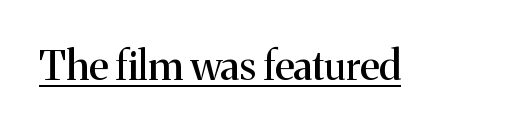
The image shows 41 px serif type, upright; set normal letter spacing, underlined; medium stroke contrast and a medium x-height.
